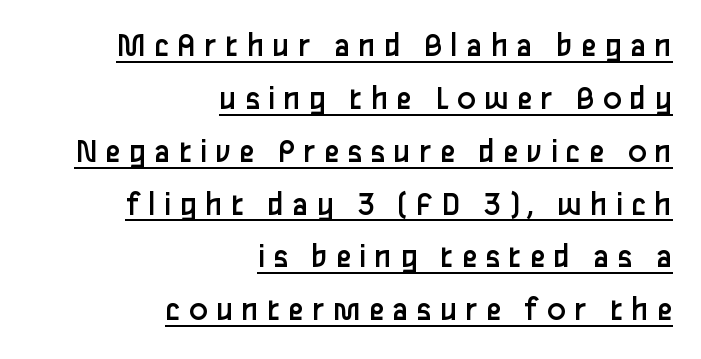
You can tell it's not italic because the verticals are truly vertical. The letters advance in unequal steps, a hallmark of proportional type. The rag falls on the left side of this text block. On a weight scale, this lands at 450 or below. Is there an underline? Yes — a line sits under the letters.
